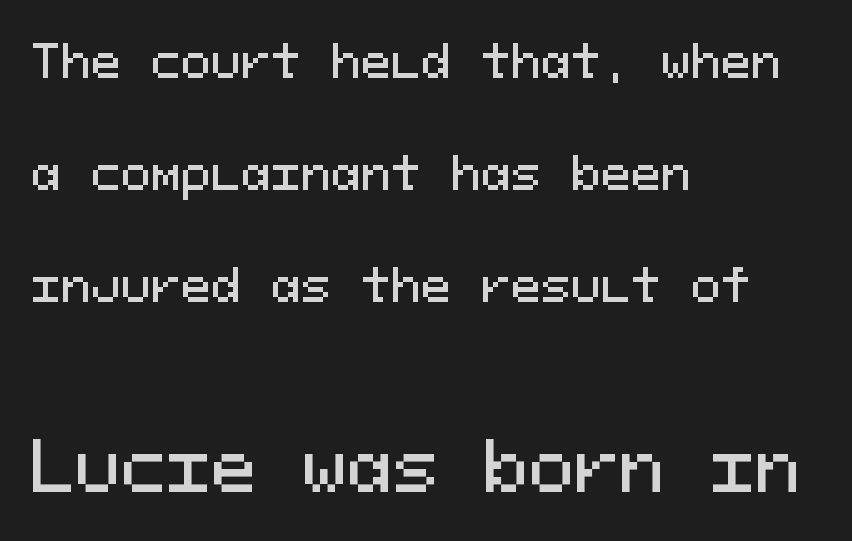
{"serif": "no", "italic": "no", "width": "normal", "stroke_contrast": "medium", "x_height": "medium", "monospaced": "yes", "underline": "no", "align": "left", "line_spacing": "loose", "line_spacing_ratio": 2.49, "letter_spacing": "normal", "letter_spacing_em": 0.0, "larger_block": "second", "size_ratio": 1.51, "glyph_px": 68}
